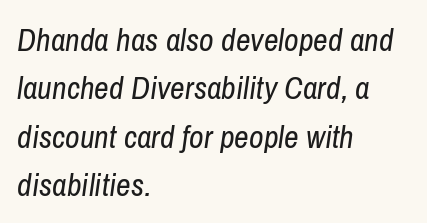
{"italic": "yes", "lean": "right", "slant_degrees": 8, "bold": "no", "weight": "regular", "width": "condensed", "stroke_contrast": "low", "x_height": "medium", "monospaced": "no", "underline": "no", "align": "left", "line_spacing": "normal", "line_spacing_ratio": 1.51, "letter_spacing": "normal", "letter_spacing_em": 0.0, "glyph_px": 32}
